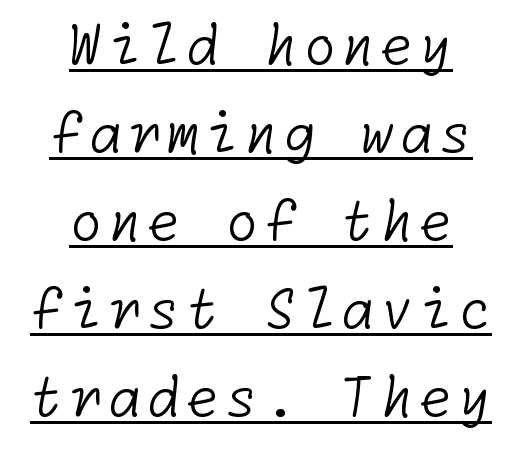
The font is comparable to plain body text, perhaps lighter. Each letter's strokes conclude bluntly, with no projecting serifs. The rendering uses a moderate line-height, typical for paragraphs. The lettering is marked with a stroke running underneath it. Where is the straight margin? There isn't one; the lines are centered.
